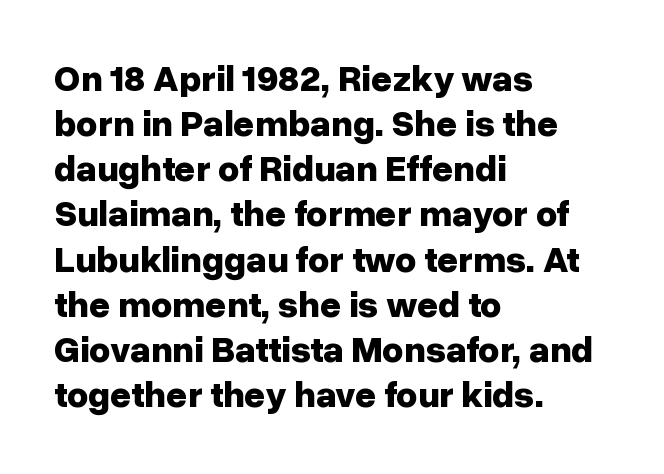
This rendering uses left alignment, leaving the right contour irregular. A typesetter would call this zero additional tracking. The letters stand upright; this is a roman face. Proportional: the letters do not fall into vertical columns.
